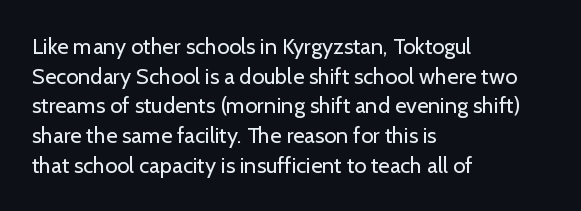
Q: Is the text bold? A: No.
Q: Is the text italic (slanted)? A: No, it is upright.
Q: Is the text underlined? A: No.
Q: How is the paragraph aligned? A: Left-aligned.
Q: Is the spacing between letters normal or unusually wide? A: Normal.
Q: Is the spacing between lines tight, normal or loose? A: Normal.
